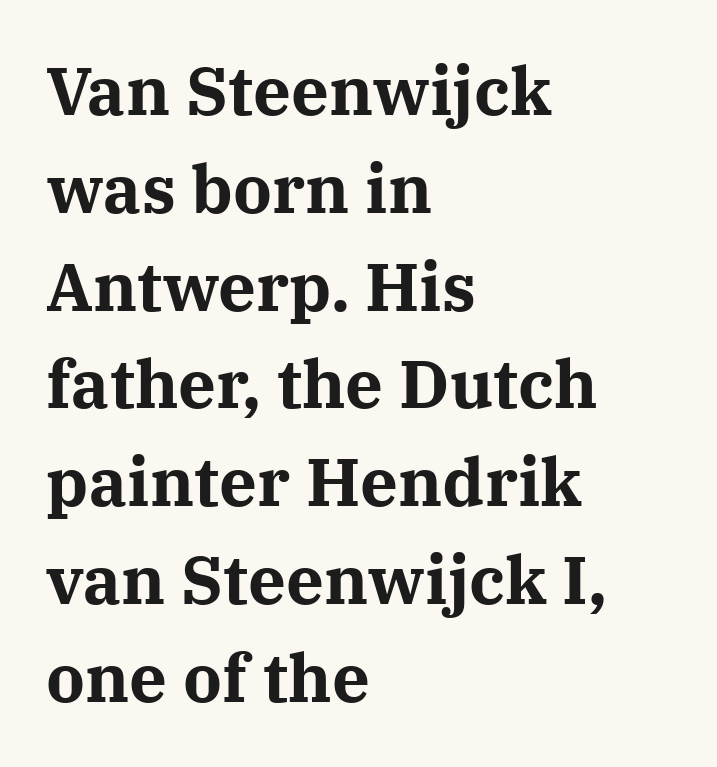
Q: Is the text bold? A: Yes.
Q: Is the text italic (slanted)? A: No, it is upright.
Q: Is the typeface a serif or a sans-serif typeface? A: Serif.
Q: Is the text underlined? A: No.
Q: How is the paragraph aligned? A: Left-aligned.
Q: Is the spacing between letters normal or unusually wide? A: Normal.
Q: Is the spacing between lines tight, normal or loose? A: Normal.
Q: Width (condensed, normal, or wide)? A: Normal.
Q: Stroke contrast? A: Medium.
Q: x-height? A: Medium.
Q: Monospaced? A: No.
